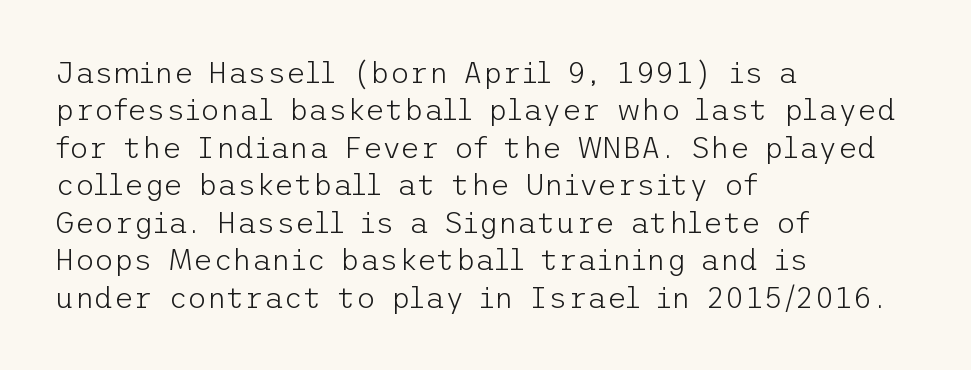
The image shows 30 px light sans-serif type, upright; set left-aligned, normal line spacing (1.25x), normal letter spacing, not underlined; low stroke contrast and a medium x-height.
